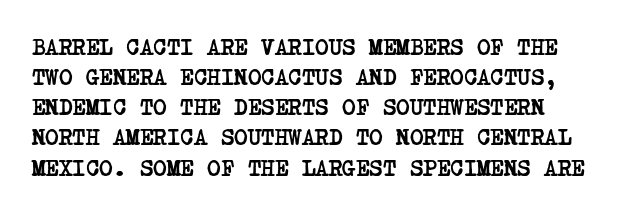
{"bold": "yes", "underline": "no", "line_spacing": "normal", "line_spacing_ratio": 1.31, "letter_spacing": "normal", "letter_spacing_em": 0.0, "glyph_px": 23}
